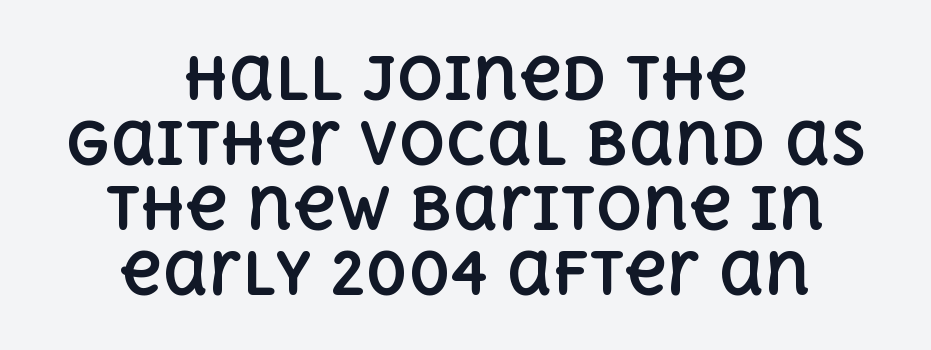
The image shows 58 px bold type, upright; set centered, tight line spacing (1.12x), normal letter spacing, not underlined; a large x-height.
